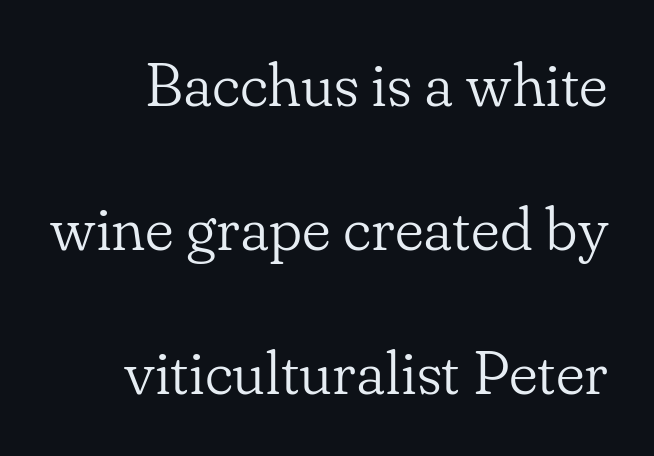
{"serif": "yes", "italic": "no", "bold": "no", "weight": "light", "width": "normal", "stroke_contrast": "low", "x_height": "small", "monospaced": "no", "underline": "no", "line_spacing": "loose", "line_spacing_ratio": 2.36, "letter_spacing": "normal", "letter_spacing_em": 0.0, "glyph_px": 61}
